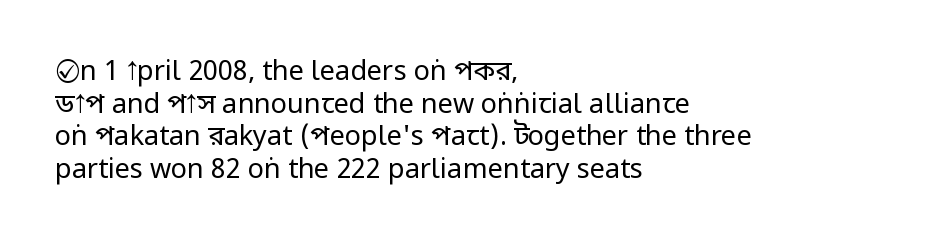
Q: Is the text bold? A: No.
Q: Is the text italic (slanted)? A: No, it is upright.
Q: Is the text underlined? A: No.
Q: How is the paragraph aligned? A: Left-aligned.
Q: Is the spacing between letters normal or unusually wide? A: Normal.
